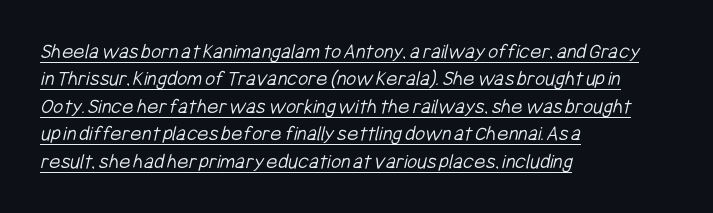
The image shows 22 px text type; set left-aligned, normal line spacing (1.25x), normal letter spacing, underlined.
